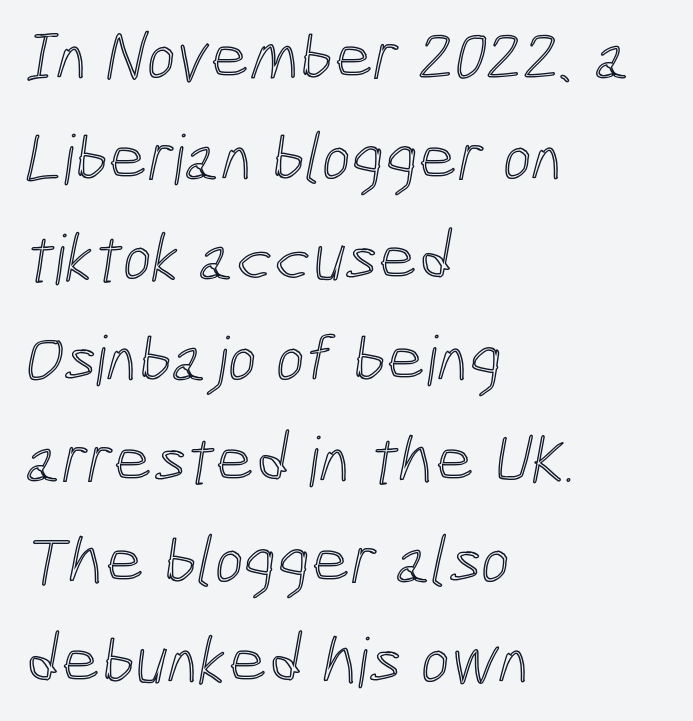
{"width": "condensed", "x_height": "medium", "monospaced": "no", "underline": "no", "align": "left", "line_spacing": "normal", "line_spacing_ratio": 1.46, "letter_spacing": "normal", "letter_spacing_em": 0.0, "glyph_px": 69}
